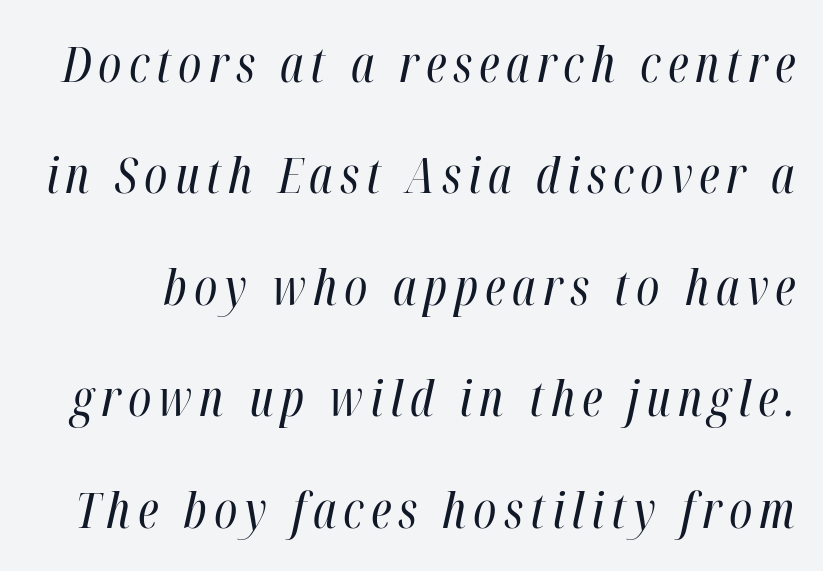
The image shows 50 px regular-weight, condensed type, italic (leaning right); set loose line spacing (2.23x), not underlined; high stroke contrast and a medium x-height.
